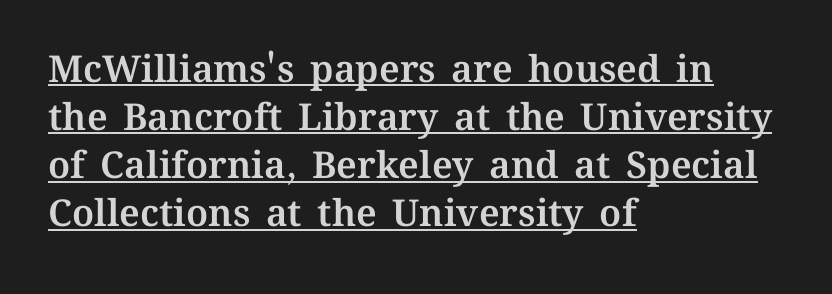
In terms of posture, this sample is upright. Leading matches the norm, producing a regular column. A typesetter would call this proportional, since set widths differ per character. The glyphs are accompanied by a horizontal stroke just below them. Layout note: lines flush left. The letters sit at their default tracking, neither squeezed nor spread.
